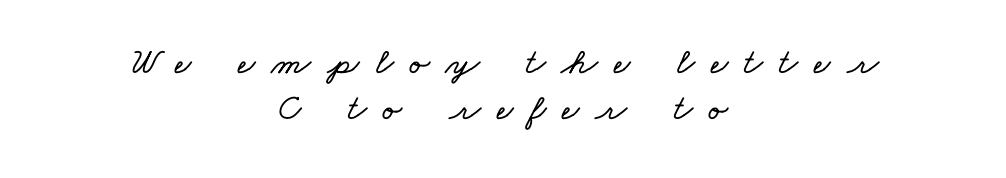
Looks like regular typesetting: each glyph gets only the width it needs. Decoration check: the copy has no underline. In terms of letterspacing, this is a distinctly airy, spread setting. In CSS terms this would be text-align: center.
